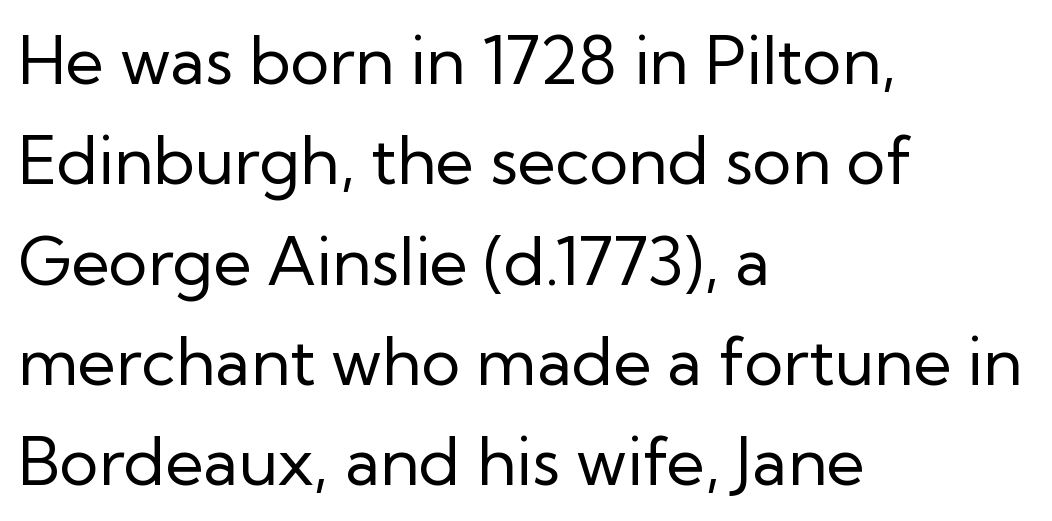
Q: Is the text bold? A: No.
Q: Is the text italic (slanted)? A: No, it is upright.
Q: Is the typeface a serif or a sans-serif typeface? A: Sans-serif.
Q: Is the text underlined? A: No.
Q: How is the paragraph aligned? A: Left-aligned.
Q: Is the spacing between letters normal or unusually wide? A: Normal.
Q: Is the spacing between lines tight, normal or loose? A: Normal.
Q: Width (condensed, normal, or wide)? A: Normal.
Q: Stroke contrast? A: Low.
Q: x-height? A: Medium.
Q: Monospaced? A: No.
